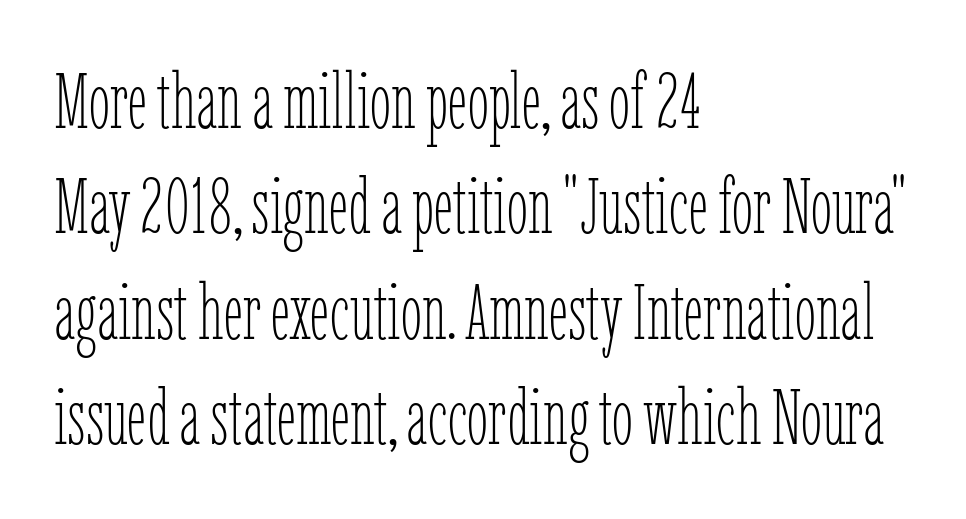
{"italic": "no", "bold": "no", "weight": "thin", "width": "condensed", "stroke_contrast": "low", "x_height": "medium", "monospaced": "no", "underline": "no", "align": "left", "line_spacing": "normal", "line_spacing_ratio": 1.37, "letter_spacing": "normal", "letter_spacing_em": 0.0, "glyph_px": 77}
